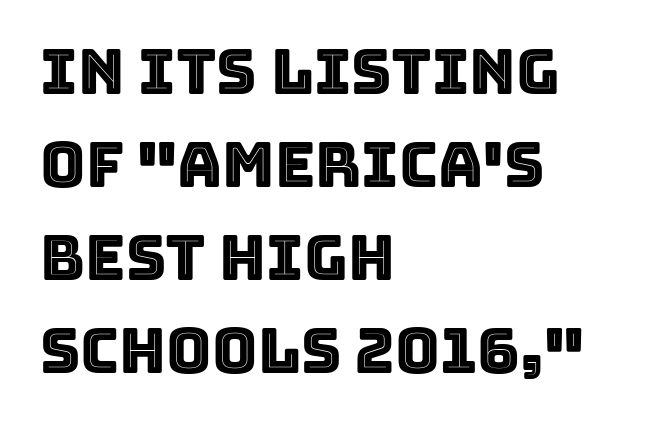
The image shows 62 px text type, upright; set left-aligned, normal line spacing (1.5x), normal letter spacing, not underlined; a large x-height.
